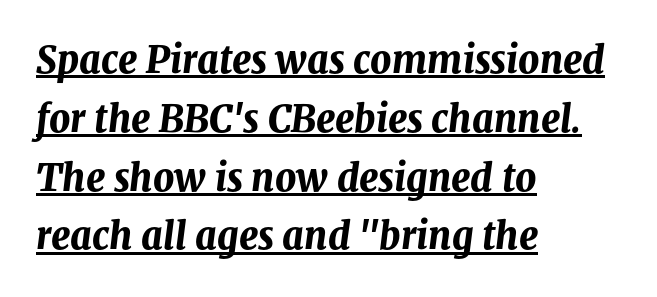
Q: Is the text bold? A: Yes.
Q: Is the text italic (slanted)? A: Yes, it leans right by about 8 degrees.
Q: Is the text underlined? A: Yes.
Q: How is the paragraph aligned? A: Left-aligned.
Q: Is the spacing between letters normal or unusually wide? A: Normal.
Q: Is the spacing between lines tight, normal or loose? A: Normal.
Q: Width (condensed, normal, or wide)? A: Normal.
Q: Stroke contrast? A: Medium.
Q: x-height? A: Medium.
Q: Monospaced? A: No.
